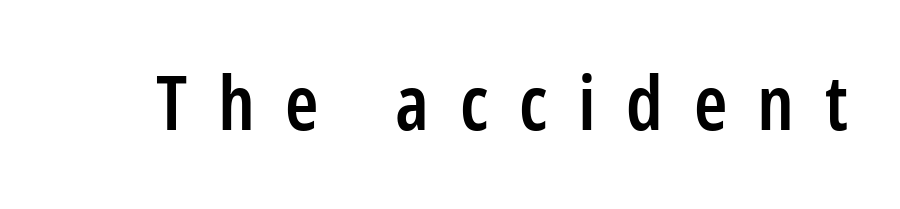
Q: Is the text bold? A: Semi-bold.
Q: Is the text italic (slanted)? A: No, it is upright.
Q: Is the typeface a serif or a sans-serif typeface? A: Sans-serif.
Q: Is the text underlined? A: No.
Q: Is the spacing between letters normal or unusually wide? A: Unusually wide.
Q: Width (condensed, normal, or wide)? A: Condensed.
Q: Stroke contrast? A: Low.
Q: x-height? A: Medium.
Q: Monospaced? A: No.
